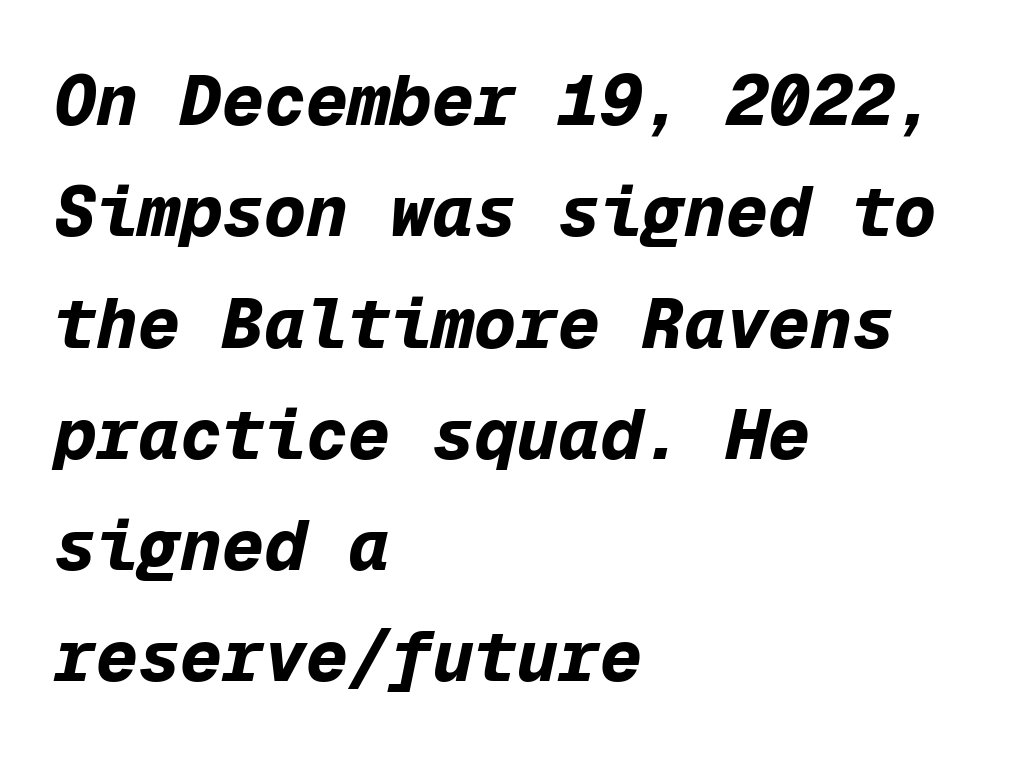
{"italic": "yes", "lean": "right", "slant_degrees": 12, "bold": "yes", "weight": "bold", "width": "normal", "stroke_contrast": "low", "x_height": "medium", "monospaced": "yes", "underline": "no", "align": "left", "line_spacing": "normal", "line_spacing_ratio": 1.59, "letter_spacing": "normal", "letter_spacing_em": 0.0, "glyph_px": 70}
